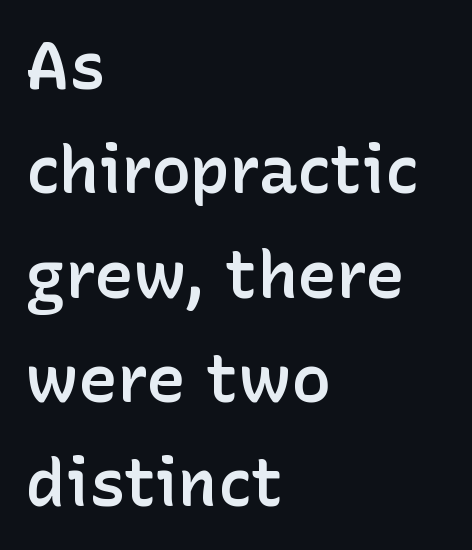
The image shows 66 px semibold sans-serif type, upright; set left-aligned, normal line spacing (1.58x), normal letter spacing, not underlined; low stroke contrast and a medium x-height.
